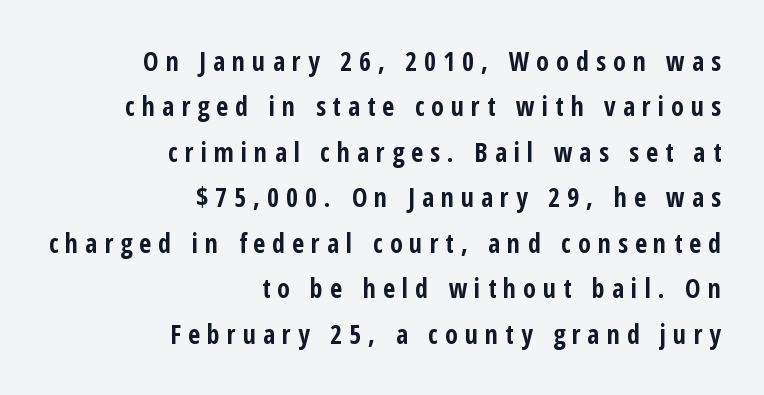
The image shows 26 px bold type, upright; set right-aligned, line spacing 1.75x, unusually wide letter spacing (+0.27 em), not underlined.
